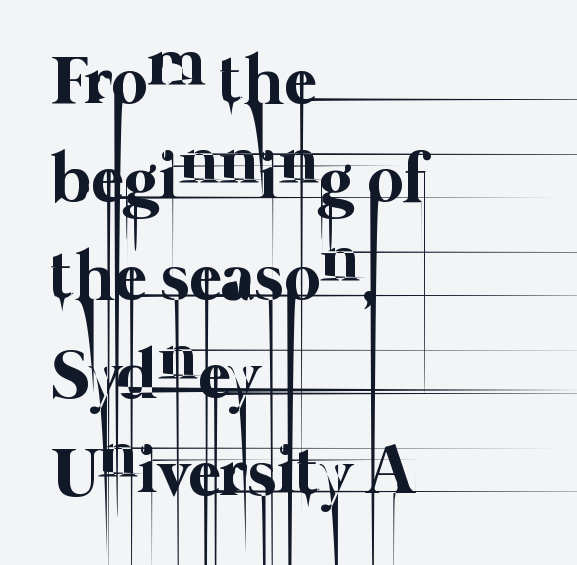
The image shows 70 px thin type; set left-aligned, normal line spacing (1.4x), normal letter spacing, not underlined; low stroke contrast and a medium x-height.
